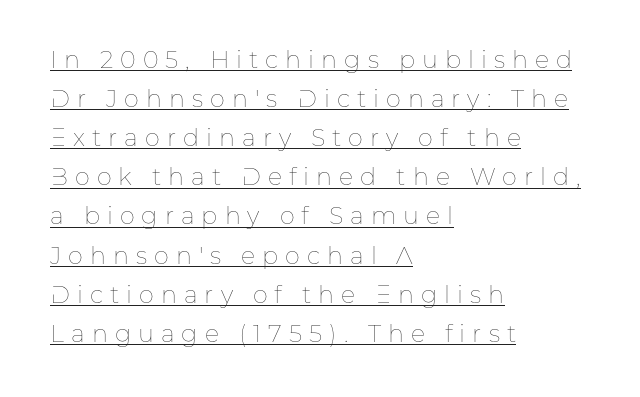
Q: Is the text bold? A: No.
Q: Is the text italic (slanted)? A: No, it is upright.
Q: Is the text underlined? A: Yes.
Q: How is the paragraph aligned? A: Left-aligned.
Q: Is the spacing between letters normal or unusually wide? A: Unusually wide.
Q: Is the spacing between lines tight, normal or loose? A: Normal.
